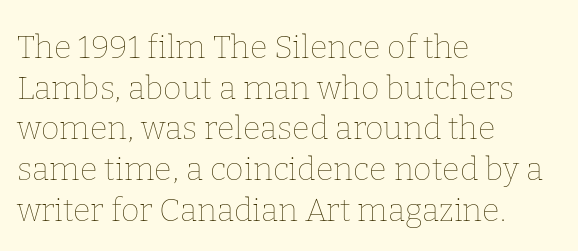
The image shows 32 px thin type, upright; set left-aligned, normal line spacing (1.27x), normal letter spacing, not underlined; low stroke contrast and a medium x-height.
